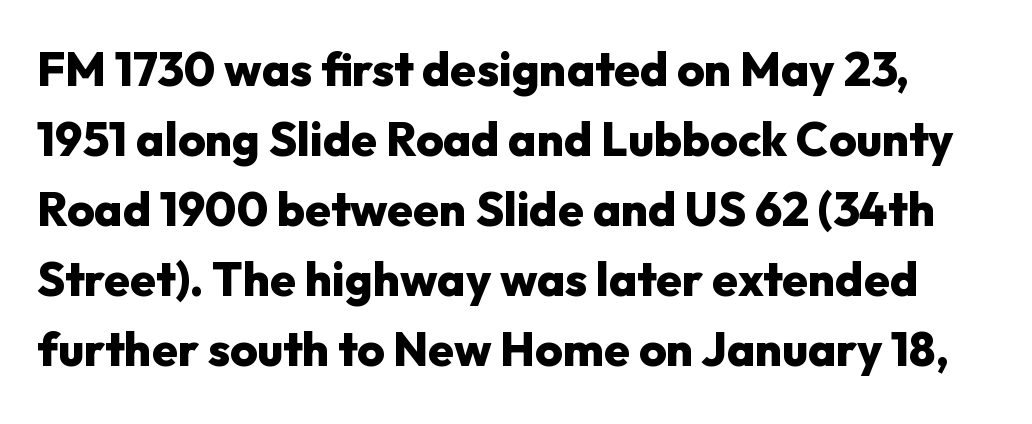
In terms of letterform style, serifs are entirely absent. Heavy, bold letterforms. This sample uses an upright cut, with every glyph sitting square on the baseline. Is this a fixed-width face? No — the glyphs have proportional, varying widths. You could call the tracking neutral — neither tight nor loose. Has an underline been added? It has not.
